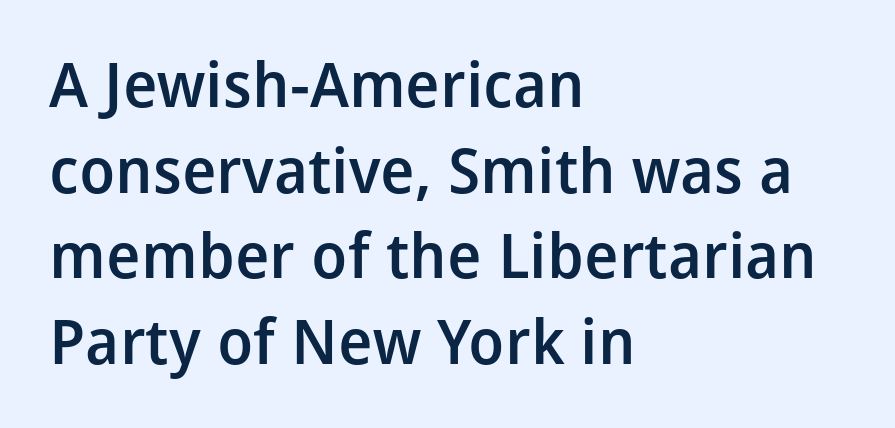
These lines keep a tight, regular rhythm from letter to letter. Posture: straight, roman, zero tilt. To sum up the face: it is a sans, with no serifs. The zone under the glyphs is completely vacant. Is this a fixed-width face? No — the glyphs have proportional, varying widths.
